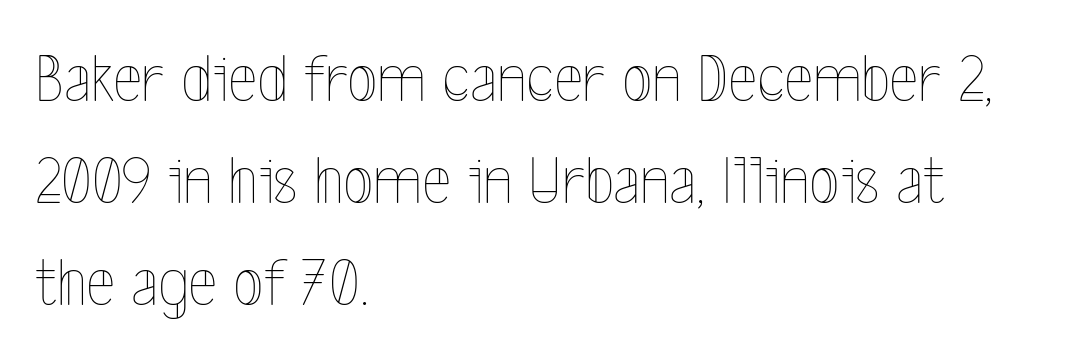
{"italic": "no", "bold": "no", "weight": "thin", "width": "condensed", "x_height": "medium", "monospaced": "no", "underline": "no", "align": "left", "line_spacing": "normal", "line_spacing_ratio": 1.46, "letter_spacing": "normal", "letter_spacing_em": 0.0, "glyph_px": 70}
